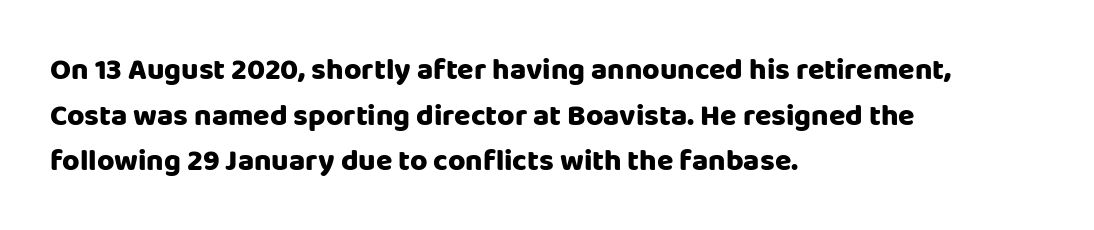
Do the characters align in a grid? No, the font is proportional. The passage shown is typeset with a sans-serif family. Quick note: not italic, upright. Short note: letters normally spaced.
